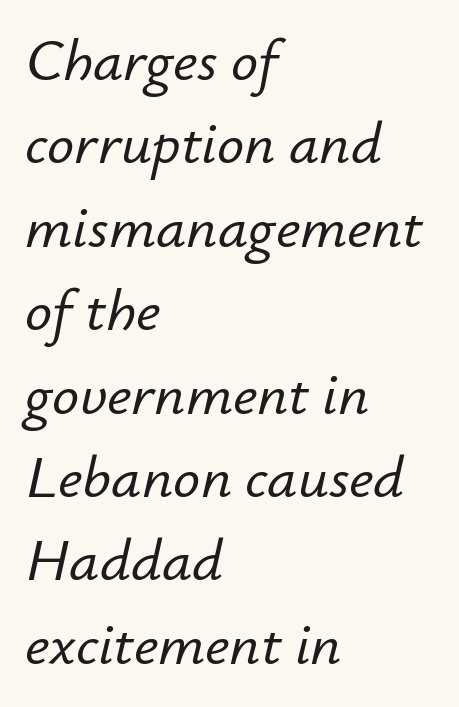
The image shows 60 px text type, italic (leaning right); set left-aligned, normal line spacing (1.39x), normal letter spacing, not underlined; low stroke contrast and a small x-height.
